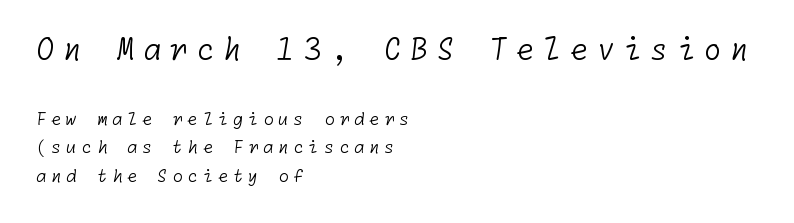
Q: Is the text bold? A: No.
Q: Is the typeface a serif or a sans-serif typeface? A: Sans-serif.
Q: Is the text underlined? A: No.
Q: How is the paragraph aligned? A: Left-aligned.
Q: Is the spacing between letters normal or unusually wide? A: Unusually wide.
Q: Is the spacing between lines tight, normal or loose? A: Normal.
Q: Which block of text is set in a larger size, the first (top) or the second (bottom)? A: The first (top) one.
Q: Width (condensed, normal, or wide)? A: Normal.
Q: Stroke contrast? A: Low.
Q: x-height? A: Medium.
